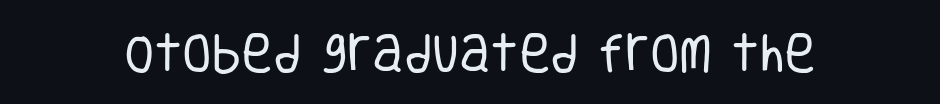
The image shows 43 px regular-weight, condensed sans-serif type, upright; set normal letter spacing, not underlined; low stroke contrast and a large x-height.
